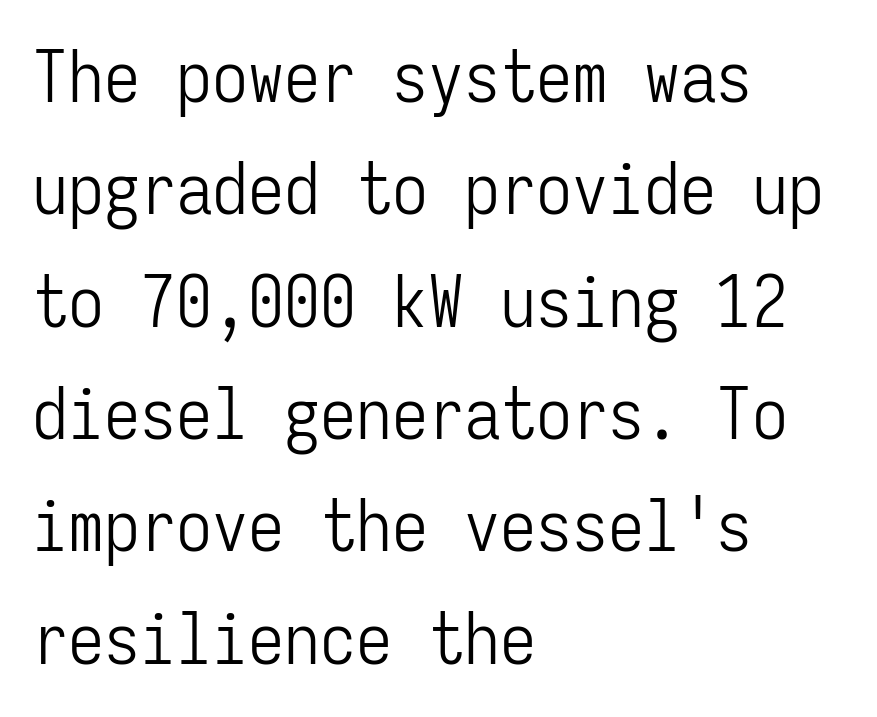
Q: Is the text bold? A: No.
Q: Is the text italic (slanted)? A: No, it is upright.
Q: Is the typeface a serif or a sans-serif typeface? A: Sans-serif.
Q: Is the text underlined? A: No.
Q: How is the paragraph aligned? A: Left-aligned.
Q: Is the spacing between letters normal or unusually wide? A: Normal.
Q: Is the spacing between lines tight, normal or loose? A: Normal.
Q: Width (condensed, normal, or wide)? A: Condensed.
Q: Stroke contrast? A: Low.
Q: x-height? A: Medium.
Q: Monospaced? A: Yes.
